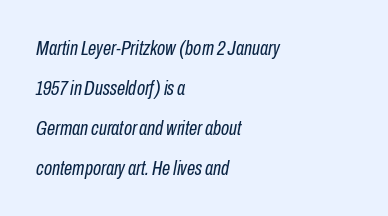
Q: Is the text bold? A: No.
Q: Is the text italic (slanted)? A: Yes, it leans right by about 10 degrees.
Q: Is the text underlined? A: No.
Q: How is the paragraph aligned? A: Left-aligned.
Q: Is the spacing between letters normal or unusually wide? A: Normal.
Q: Is the spacing between lines tight, normal or loose? A: Loose.
